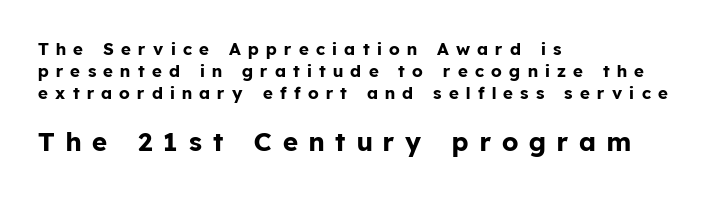
{"italic": "no", "bold": "yes", "underline": "no", "align": "left", "line_spacing": "normal", "line_spacing_ratio": 1.29, "letter_spacing": "wide", "letter_spacing_em": 0.43, "larger_block": "second", "size_ratio": 1.53, "glyph_px": 26}
